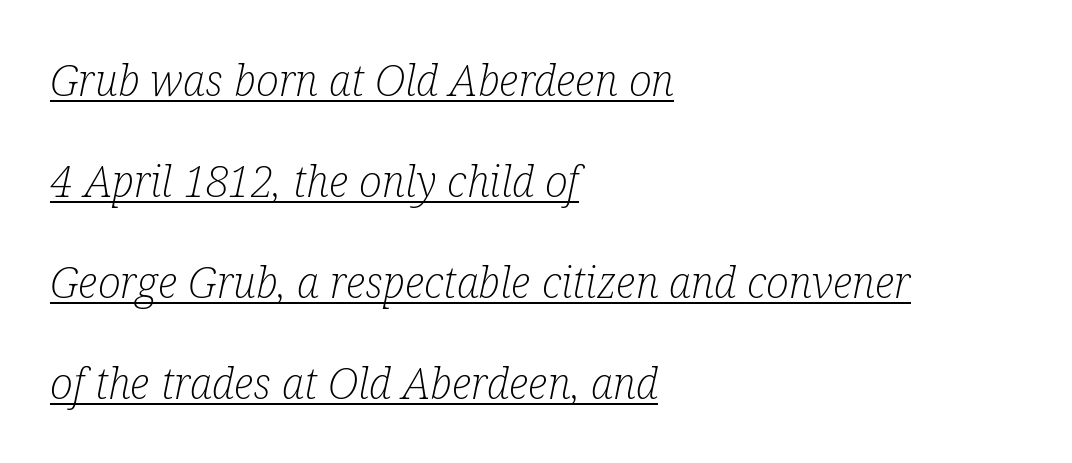
The image shows 43 px light, condensed serif type, italic (leaning right); set left-aligned, loose line spacing (2.35x), normal letter spacing, underlined; low stroke contrast and a medium x-height.
